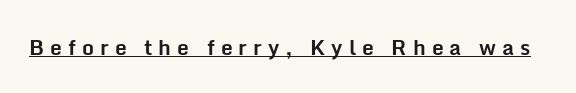
Q: Is the text bold? A: Yes.
Q: Is the text italic (slanted)? A: No, it is upright.
Q: Is the text underlined? A: Yes.
Q: Is the spacing between letters normal or unusually wide? A: Unusually wide.
